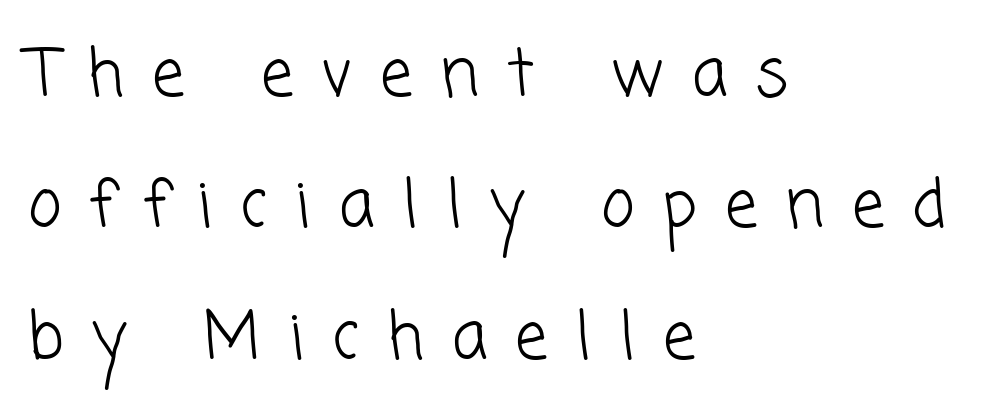
The leading is generous, giving the passage an open texture. Nothing sits at the stroke ends, so this counts as sans-serif. The rendering uses natural spacing where letterforms have individual widths. Underlining? Definitely not there.
